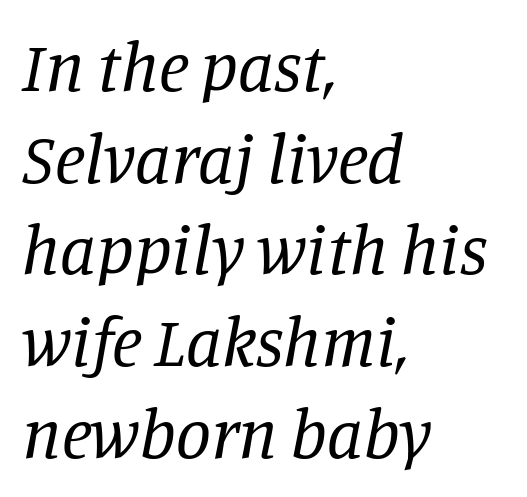
The image shows 70 px regular-weight serif type, italic (leaning right); set left-aligned, normal line spacing (1.31x), normal letter spacing, not underlined; low stroke contrast and a large x-height.
